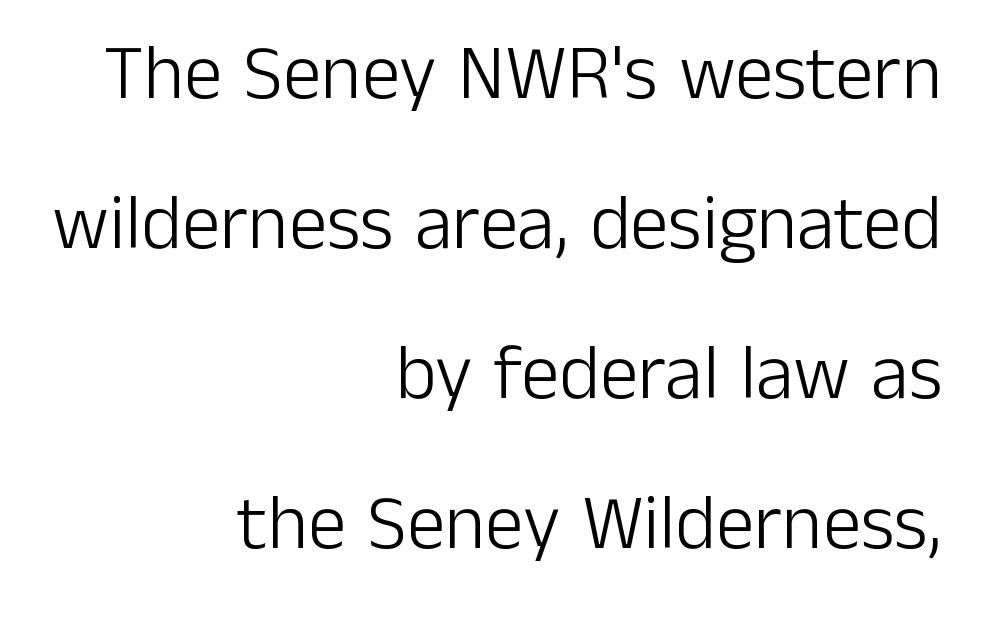
Q: Is the text bold? A: No.
Q: Is the text italic (slanted)? A: No, it is upright.
Q: Is the typeface a serif or a sans-serif typeface? A: Sans-serif.
Q: Is the text underlined? A: No.
Q: How is the paragraph aligned? A: Right-aligned.
Q: Is the spacing between letters normal or unusually wide? A: Normal.
Q: Is the spacing between lines tight, normal or loose? A: Loose.
Q: Width (condensed, normal, or wide)? A: Normal.
Q: Stroke contrast? A: Low.
Q: x-height? A: Medium.
Q: Monospaced? A: No.
